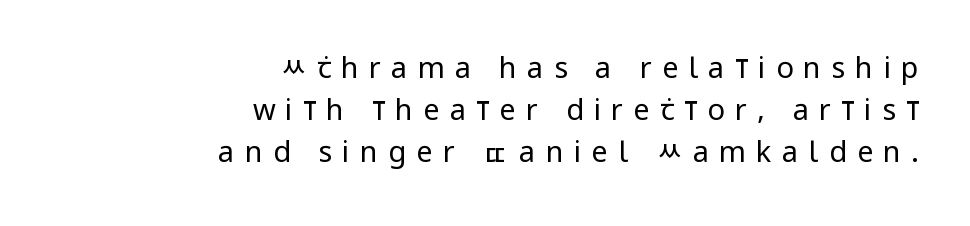
The rendering shows plain stroke endings on the letterforms — a sans-serif design. Short note: letters widely spaced. The baseline area is clear. Summary of weight: not heavy and not bold. A normal amount of white space separates one row of letters from the next.
